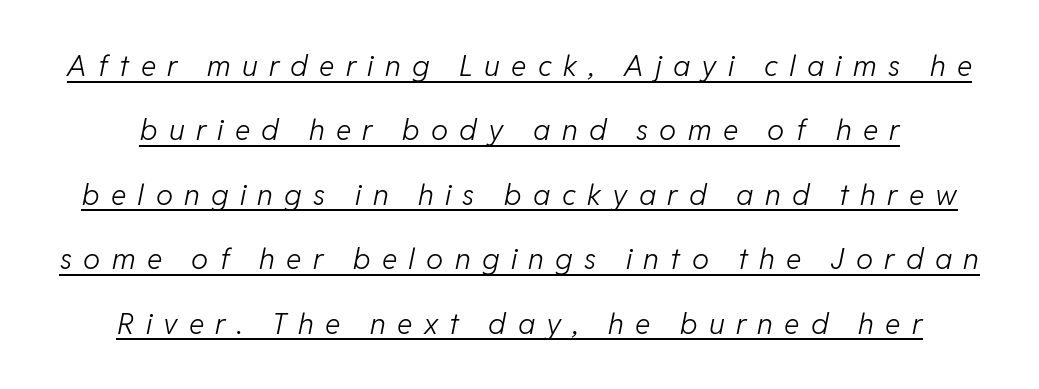
Q: Is the text bold? A: No.
Q: Is the text italic (slanted)? A: Yes, it leans right by about 11 degrees.
Q: Is the text underlined? A: Yes.
Q: Is the spacing between letters normal or unusually wide? A: Unusually wide.
Q: Is the spacing between lines tight, normal or loose? A: Loose.
Q: Width (condensed, normal, or wide)? A: Normal.
Q: Stroke contrast? A: Low.
Q: x-height? A: Medium.
Q: Monospaced? A: No.
